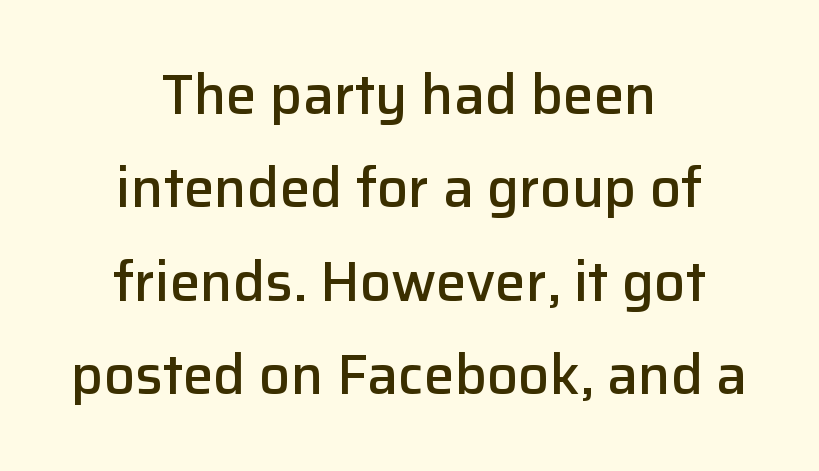
A student would call this center alignment; a typographer would say set centered. These lines keep a tight, regular rhythm from letter to letter. The letters carry no serifs — their stems end cleanly without finishing strokes. The rendering uses a moderate line-height, typical for paragraphs. Tall strokes in this sample are plumb rather than angled.
